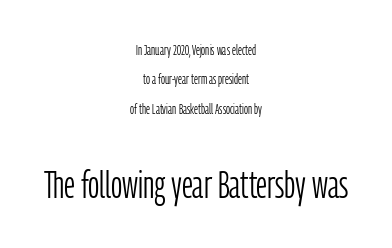
If you squint, the bottom block still reads clearly — it's the larger of the two. Does extra space separate the letters? No, they use regular spacing. This is not heavy type; no bold has been used. Do the characters align in a grid? No, the font is proportional. Letterform terminals end flat and unadorned throughout the passage. Each line is balanced around a shared central axis.
